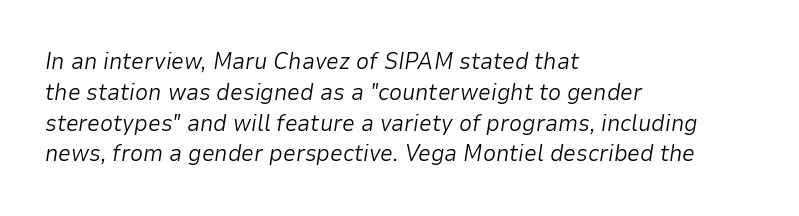
Q: Is the text bold? A: No.
Q: Is the text italic (slanted)? A: Yes, it leans right by about 9 degrees.
Q: Is the text underlined? A: No.
Q: How is the paragraph aligned? A: Left-aligned.
Q: Is the spacing between letters normal or unusually wide? A: Normal.
Q: Is the spacing between lines tight, normal or loose? A: Normal.
